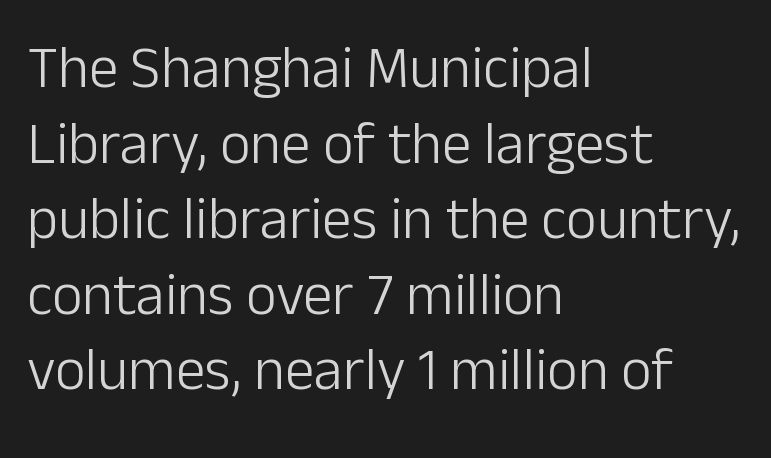
{"serif": "no", "italic": "no", "bold": "no", "weight": "light", "width": "normal", "stroke_contrast": "low", "x_height": "medium", "monospaced": "no", "underline": "no", "align": "left", "line_spacing": "normal", "line_spacing_ratio": 1.28, "letter_spacing": "normal", "letter_spacing_em": 0.0, "glyph_px": 59}
